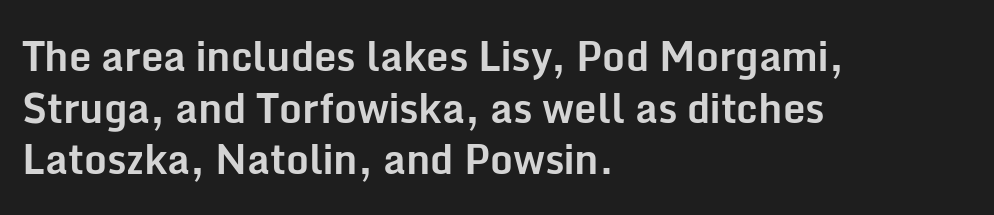
The image shows 40 px bold sans-serif type, upright; set left-aligned, normal line spacing (1.29x), normal letter spacing, not underlined; low stroke contrast and a medium x-height.
